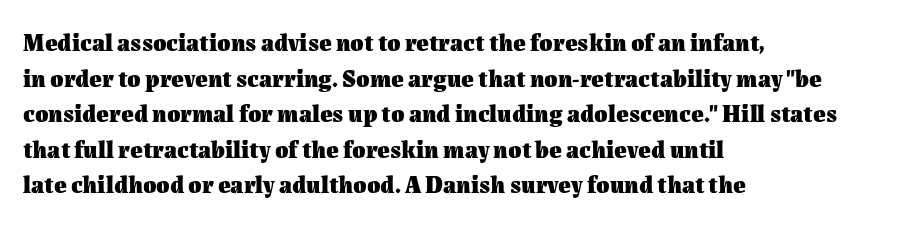
{"italic": "no", "bold": "yes", "underline": "no", "align": "left", "line_spacing": "normal", "line_spacing_ratio": 1.48, "letter_spacing": "normal", "letter_spacing_em": 0.0, "glyph_px": 24}
